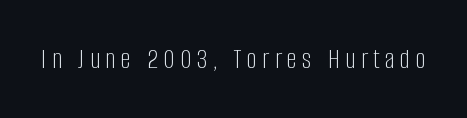
{"serif": "no", "italic": "no", "bold": "no", "weight": "light", "width": "condensed", "stroke_contrast": "low", "x_height": "large", "monospaced": "no", "underline": "no", "glyph_px": 29}
